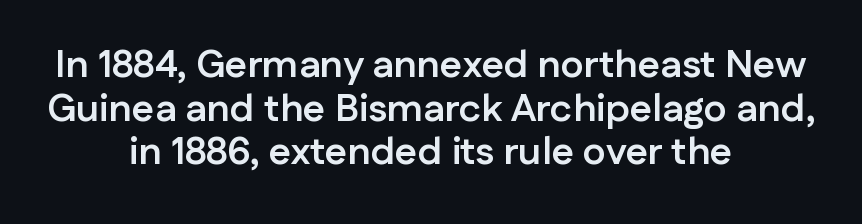
The lines are quadded center. This is sans-serif lettering, the kind often seen on screens and signage. Notice how the stems are strictly vertical — no italics here. Emphasis by weight is at full strength: bold. A clean baseline with only descenders dipping below it. Horizontal bands of white between lines are thin slivers.
